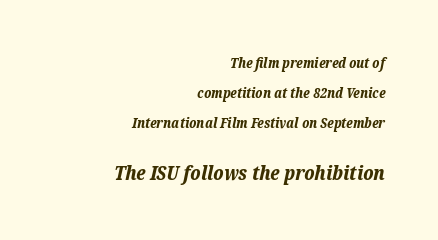
Q: Is the text bold? A: Yes.
Q: Is the text italic (slanted)? A: Yes, it leans right by about 12 degrees.
Q: Is the text underlined? A: No.
Q: How is the paragraph aligned? A: Right-aligned.
Q: Is the spacing between letters normal or unusually wide? A: Normal.
Q: Is the spacing between lines tight, normal or loose? A: Loose.
Q: Which block of text is set in a larger size, the first (top) or the second (bottom)? A: The second (bottom) one.
